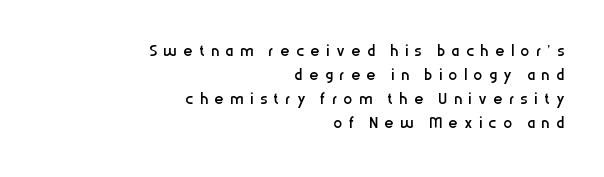
The image shows 22 px text type, upright; set right-aligned, tight line spacing (1.09x), unusually wide letter spacing (+0.3 em), not underlined.
